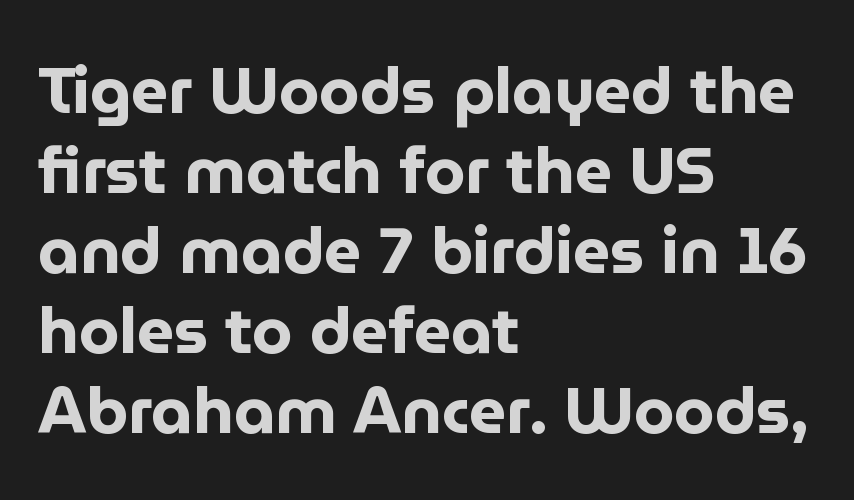
Q: Is the text bold? A: Yes.
Q: Is the text italic (slanted)? A: No, it is upright.
Q: Is the typeface a serif or a sans-serif typeface? A: Sans-serif.
Q: Is the text underlined? A: No.
Q: How is the paragraph aligned? A: Left-aligned.
Q: Is the spacing between letters normal or unusually wide? A: Normal.
Q: Width (condensed, normal, or wide)? A: Normal.
Q: Stroke contrast? A: Low.
Q: x-height? A: Medium.
Q: Monospaced? A: No.
